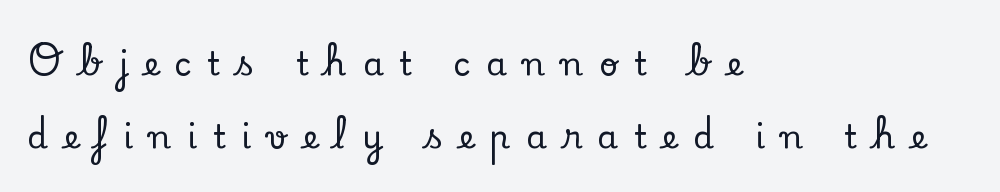
{"serif": "yes", "italic": "no", "width": "normal", "stroke_contrast": "low", "x_height": "small", "monospaced": "no", "underline": "no", "align": "left", "line_spacing": "loose", "line_spacing_ratio": 2.2, "letter_spacing": "wide", "letter_spacing_em": 0.48, "glyph_px": 33}
